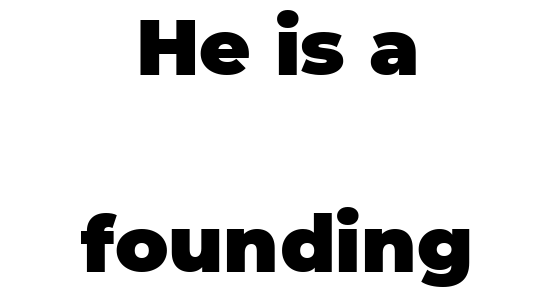
This rendering features lettering with no underline. Nope, no serifs anywhere on these letters. These words are printed bold, with thick strokes throughout. Tall strokes in this sample are plumb rather than angled. Note the varied advance widths — an 'i' is clearly narrower than an 'm'. Nothing unusual about the tracking: characters are spaced as the font intends.
